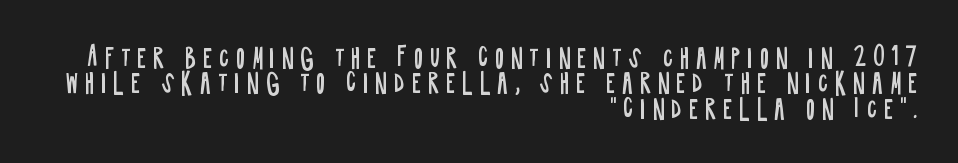
Q: Is the text bold? A: No.
Q: Is the text italic (slanted)? A: No, it is upright.
Q: Is the text underlined? A: No.
Q: How is the paragraph aligned? A: Right-aligned.
Q: Is the spacing between letters normal or unusually wide? A: Unusually wide.
Q: Is the spacing between lines tight, normal or loose? A: Tight.
